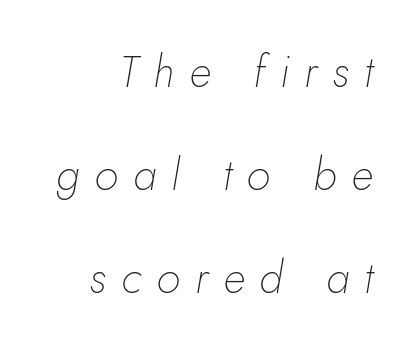
Looks like regular typesetting: each glyph gets only the width it needs. Characters are canted at an angle relative to the baseline's perpendicular. Display-style spreading of the glyphs; the letterfit is very open. Weight: not bold — regular or lighter. Is there much room between lines? Yes — plenty of vertical air separates them.
